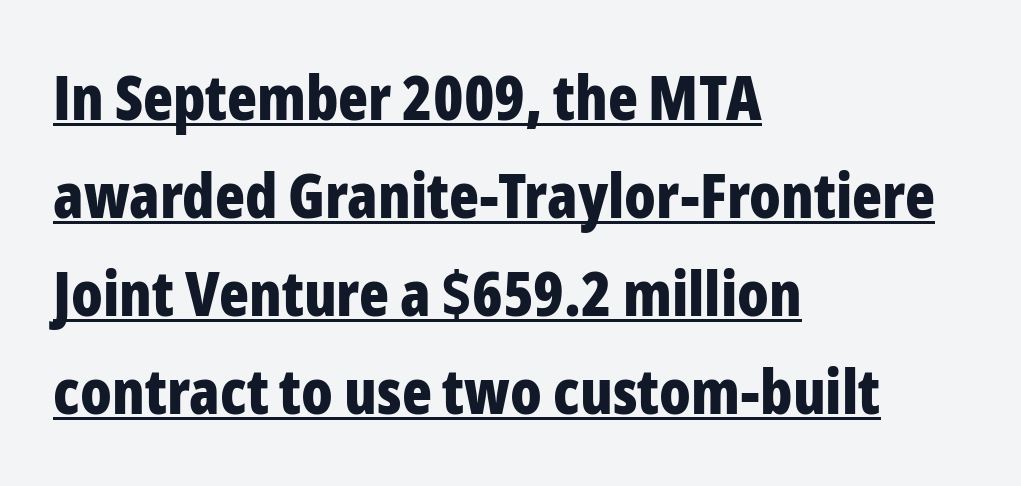
{"serif": "no", "italic": "no", "bold": "yes", "weight": "bold", "width": "condensed", "stroke_contrast": "low", "x_height": "medium", "monospaced": "no", "underline": "yes", "align": "left", "line_spacing": "normal", "line_spacing_ratio": 1.58, "letter_spacing": "normal", "letter_spacing_em": 0.0, "glyph_px": 62}
